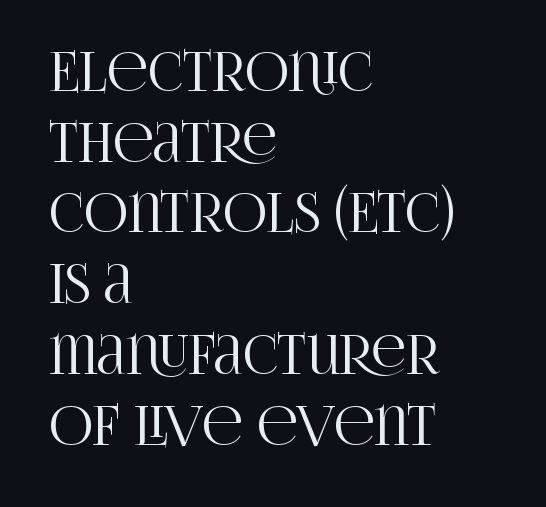
{"serif": "yes", "italic": "no", "width": "condensed", "stroke_contrast": "high", "x_height": "large", "monospaced": "no", "underline": "no", "align": "left", "line_spacing": "normal", "line_spacing_ratio": 1.31, "letter_spacing": "normal", "letter_spacing_em": 0.0, "glyph_px": 54}
